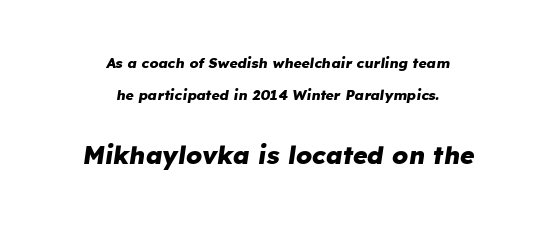
{"italic": "yes", "lean": "right", "slant_degrees": 8, "bold": "yes", "underline": "no", "align": "center", "line_spacing": "loose", "line_spacing_ratio": 2.31, "letter_spacing": "normal", "letter_spacing_em": 0.0, "larger_block": "second", "size_ratio": 1.79, "glyph_px": 25}
